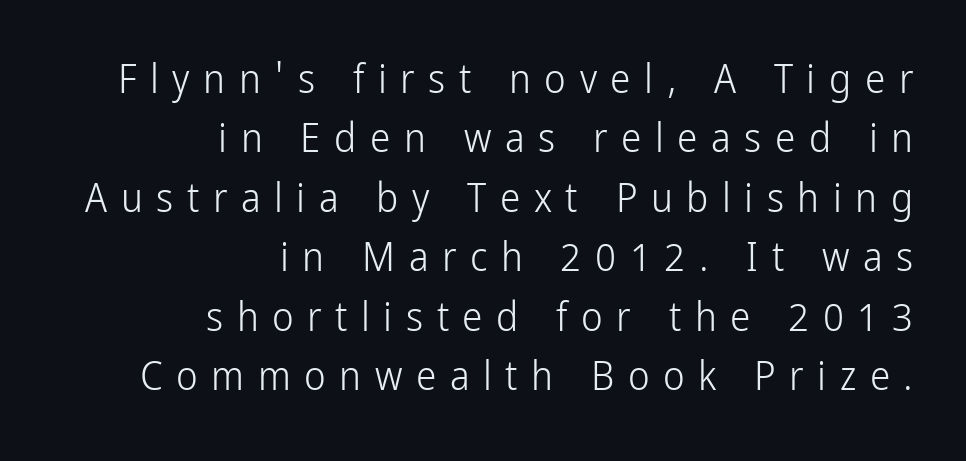
{"serif": "no", "italic": "no", "bold": "no", "weight": "light", "width": "condensed", "stroke_contrast": "low", "x_height": "medium", "monospaced": "no", "underline": "no", "align": "right", "line_spacing": "normal", "line_spacing_ratio": 1.45, "letter_spacing": "wide", "letter_spacing_em": 0.33, "glyph_px": 41}
